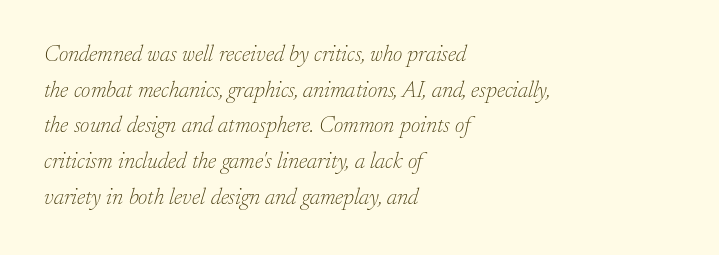
The image shows 23 px text type, italic (leaning right); set left-aligned, normal line spacing (1.55x), normal letter spacing, not underlined.
